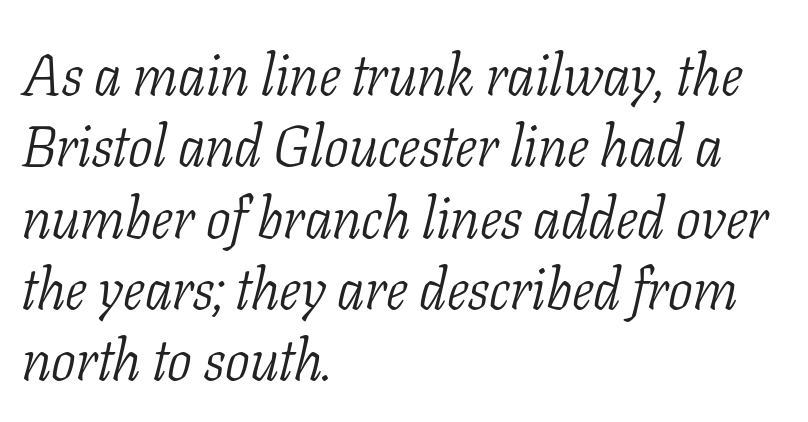
{"serif": "yes", "italic": "yes", "lean": "right", "slant_degrees": 11, "bold": "no", "weight": "light", "width": "condensed", "stroke_contrast": "low", "x_height": "medium", "monospaced": "no", "underline": "no", "align": "left", "line_spacing_ratio": 1.23, "letter_spacing": "normal", "letter_spacing_em": 0.0, "glyph_px": 58}
